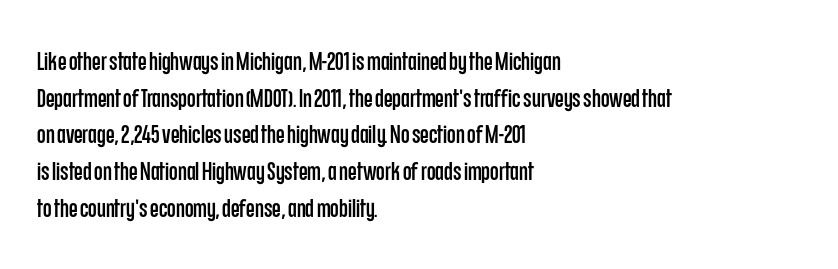
The letters stand straight up with perfectly vertical stems. The tracking reads as untouched default to a designer's eye. Vertical spacing — default. All the whitespace from short lines collects on the right. Bare-footed words on every line.
